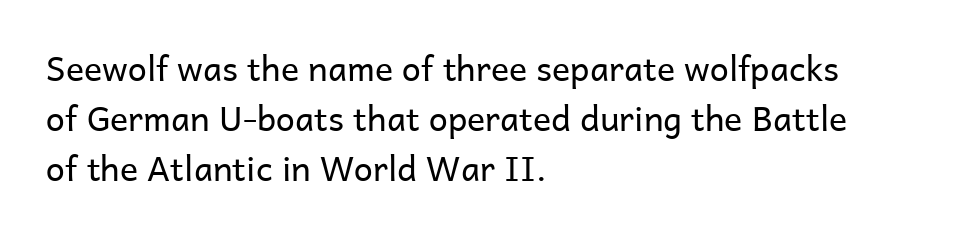
{"serif": "no", "italic": "no", "bold": "no", "weight": "regular", "width": "normal", "stroke_contrast": "low", "x_height": "medium", "monospaced": "no", "underline": "no", "align": "left", "line_spacing": "normal", "line_spacing_ratio": 1.47, "letter_spacing": "normal", "letter_spacing_em": 0.0, "glyph_px": 34}
